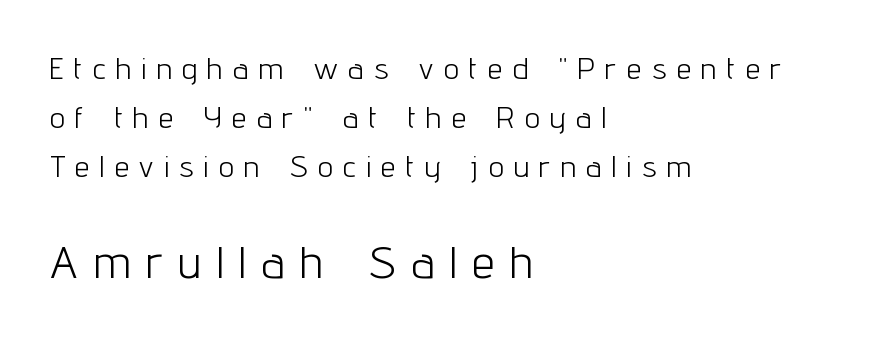
Q: Is the text bold? A: No.
Q: Is the text italic (slanted)? A: No, it is upright.
Q: Is the typeface a serif or a sans-serif typeface? A: Sans-serif.
Q: Is the text underlined? A: No.
Q: How is the paragraph aligned? A: Left-aligned.
Q: Is the spacing between letters normal or unusually wide? A: Unusually wide.
Q: Is the spacing between lines tight, normal or loose? A: Normal.
Q: Which block of text is set in a larger size, the first (top) or the second (bottom)? A: The second (bottom) one.
Q: Width (condensed, normal, or wide)? A: Condensed.
Q: Stroke contrast? A: Low.
Q: x-height? A: Medium.
Q: Monospaced? A: No.
